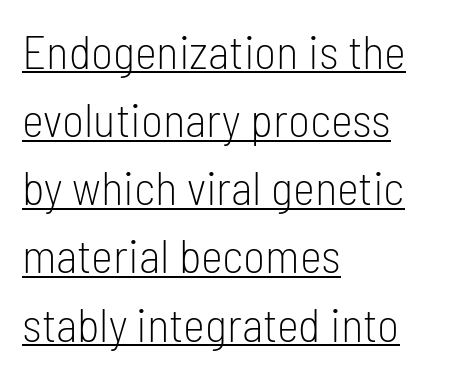
The image shows 47 px light, condensed sans-serif type, upright; set left-aligned, normal line spacing (1.45x), normal letter spacing, underlined; low stroke contrast and a medium x-height.
